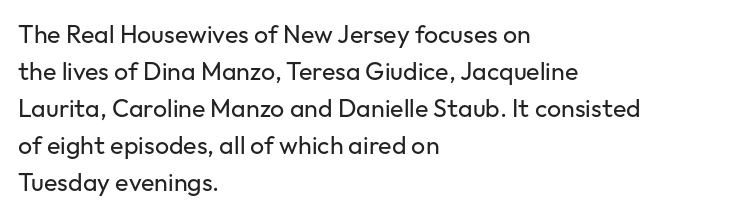
A typesetter would call this leading conventional body-copy spacing. Descender tails drop into unmarked territory. Visually the block forms a straight wall on the left and a jagged coastline on the right. Do the letters lean? They stand straight.
